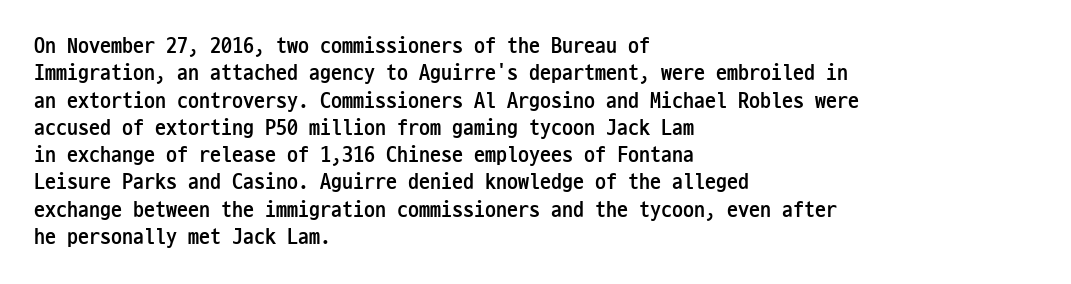
Q: Is the text bold? A: Yes.
Q: Is the text italic (slanted)? A: No, it is upright.
Q: Is the text underlined? A: No.
Q: How is the paragraph aligned? A: Left-aligned.
Q: Is the spacing between letters normal or unusually wide? A: Normal.
